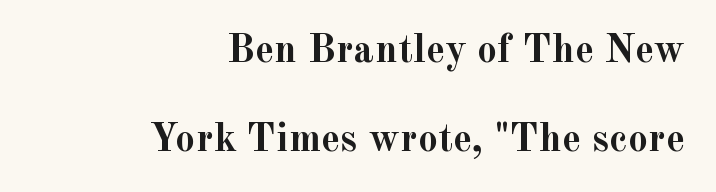
{"serif": "yes", "italic": "no", "bold": "yes", "weight": "semibold", "width": "normal", "x_height": "small", "monospaced": "no", "underline": "no", "align": "right", "line_spacing": "loose", "line_spacing_ratio": 2.22, "letter_spacing": "normal", "letter_spacing_em": 0.0, "glyph_px": 40}
